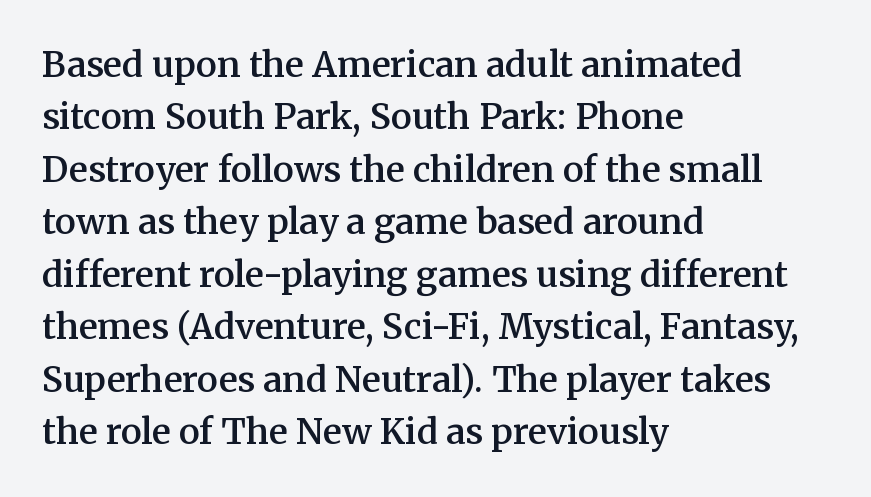
{"serif": "yes", "italic": "no", "bold": "semi", "weight": "semibold", "width": "normal", "stroke_contrast": "medium", "x_height": "medium", "monospaced": "no", "underline": "no", "align": "left", "line_spacing": "normal", "line_spacing_ratio": 1.5, "letter_spacing": "normal", "letter_spacing_em": 0.0, "glyph_px": 35}
